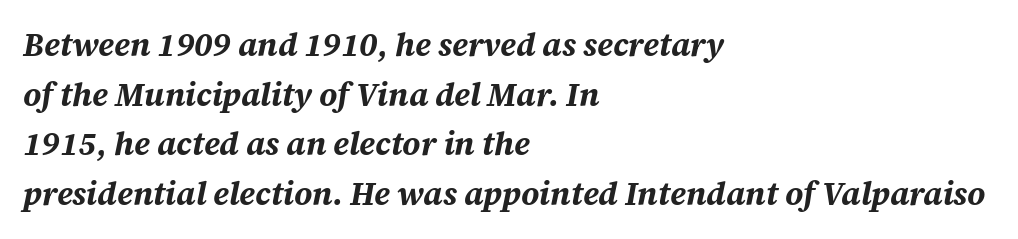
Set as a true bold cut, around the 700 mark. The paragraph has a hard left edge and a soft right edge. Here the designer chose a conventional face with non-uniform glyph widths. An italicized treatment has been applied to the whole sample. The rendering uses a moderate line-height, typical for paragraphs.
